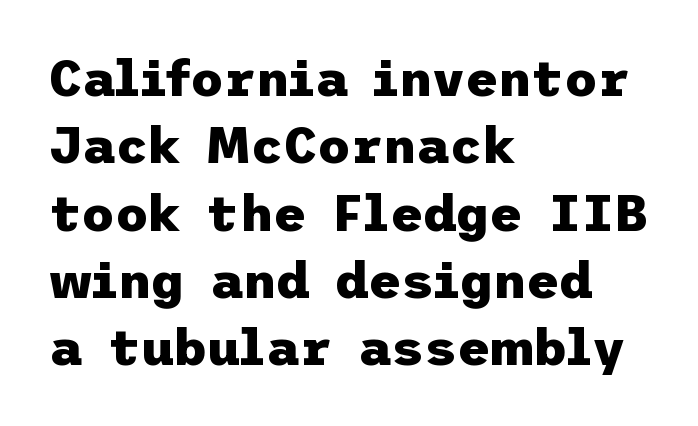
The image shows 51 px heavy sans-serif type, upright; set left-aligned, normal line spacing (1.32x), normal letter spacing, not underlined; low stroke contrast and a medium x-height.
